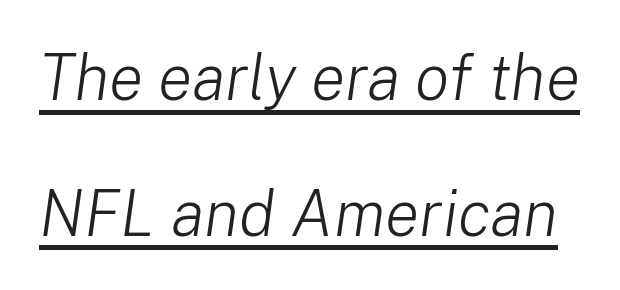
The image shows 64 px light type, italic (leaning right); set loose line spacing (2.12x), normal letter spacing, underlined; low stroke contrast and a medium x-height.
